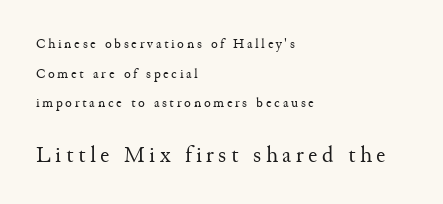
Q: Is the text bold? A: No.
Q: Is the text italic (slanted)? A: No, it is upright.
Q: Is the text underlined? A: No.
Q: How is the paragraph aligned? A: Left-aligned.
Q: Is the spacing between lines tight, normal or loose? A: Loose.
Q: Which block of text is set in a larger size, the first (top) or the second (bottom)? A: The second (bottom) one.
